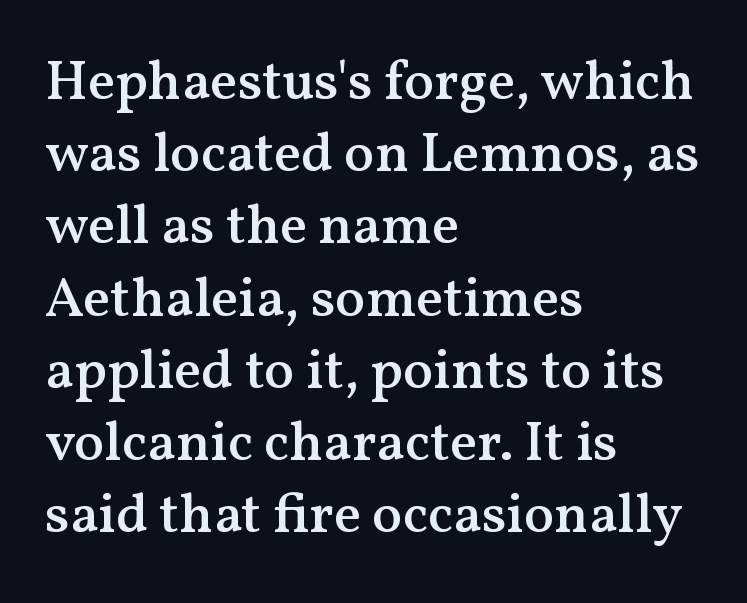
Q: Is the text bold? A: Semi-bold.
Q: Is the text italic (slanted)? A: No, it is upright.
Q: Is the typeface a serif or a sans-serif typeface? A: Serif.
Q: Is the text underlined? A: No.
Q: How is the paragraph aligned? A: Left-aligned.
Q: Is the spacing between letters normal or unusually wide? A: Normal.
Q: Is the spacing between lines tight, normal or loose? A: Normal.
Q: Width (condensed, normal, or wide)? A: Normal.
Q: Stroke contrast? A: Medium.
Q: x-height? A: Medium.
Q: Monospaced? A: No.
